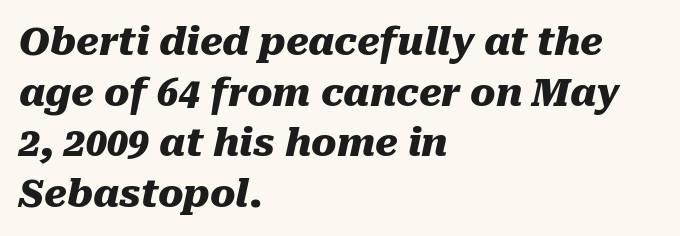
The image shows 38 px heavy type, italic (leaning right); set left-aligned, normal line spacing (1.33x), normal letter spacing, not underlined; medium stroke contrast and a medium x-height.
